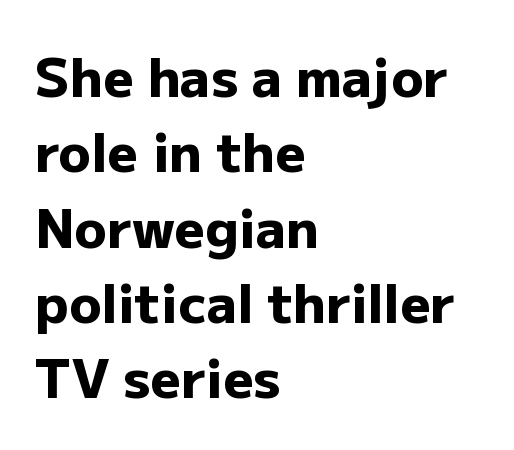
The image shows 53 px heavy sans-serif type, upright; set left-aligned, normal line spacing (1.42x), normal letter spacing, not underlined; low stroke contrast and a medium x-height.
